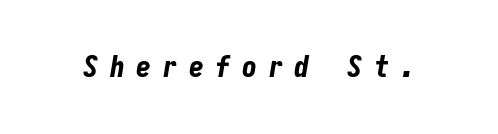
Q: Is the text bold? A: Yes.
Q: Is the text italic (slanted)? A: Yes, it leans right by about 9 degrees.
Q: Is the text underlined? A: No.
Q: Is the spacing between letters normal or unusually wide? A: Unusually wide.
Q: Width (condensed, normal, or wide)? A: Condensed.
Q: Stroke contrast? A: Low.
Q: x-height? A: Medium.
Q: Monospaced? A: Yes.
